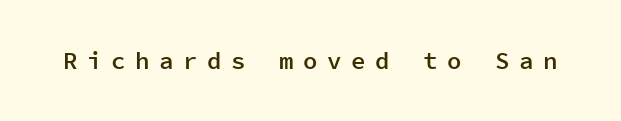
When letters stand straight like this, we call the style roman or upright. Underline: absent. Look at the tracking — it's clearly loosened, letters drifting apart. The passage shown is semibold, sitting just below true bold.
